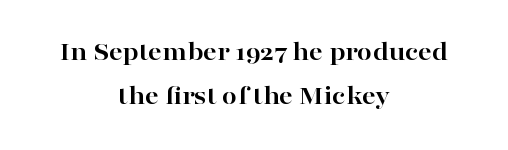
Q: Is the text bold? A: Yes.
Q: Is the text italic (slanted)? A: No, it is upright.
Q: Is the text underlined? A: No.
Q: How is the paragraph aligned? A: Centered.
Q: Is the spacing between letters normal or unusually wide? A: Normal.
Q: Is the spacing between lines tight, normal or loose? A: Normal.
